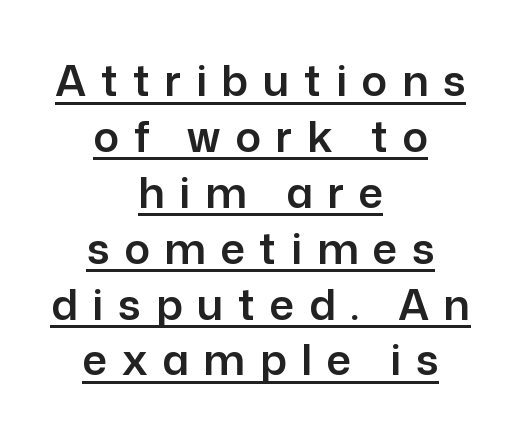
Q: Is the text italic (slanted)? A: No, it is upright.
Q: Is the typeface a serif or a sans-serif typeface? A: Sans-serif.
Q: Is the text underlined? A: Yes.
Q: How is the paragraph aligned? A: Centered.
Q: Is the spacing between letters normal or unusually wide? A: Unusually wide.
Q: Is the spacing between lines tight, normal or loose? A: Normal.
Q: Width (condensed, normal, or wide)? A: Normal.
Q: Stroke contrast? A: Low.
Q: x-height? A: Medium.
Q: Monospaced? A: No.
